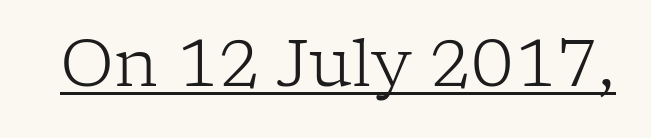
Q: Is the text bold? A: No.
Q: Is the text italic (slanted)? A: No, it is upright.
Q: Is the typeface a serif or a sans-serif typeface? A: Serif.
Q: Is the text underlined? A: Yes.
Q: Is the spacing between letters normal or unusually wide? A: Normal.
Q: Width (condensed, normal, or wide)? A: Normal.
Q: Stroke contrast? A: Low.
Q: x-height? A: Medium.
Q: Monospaced? A: No.
